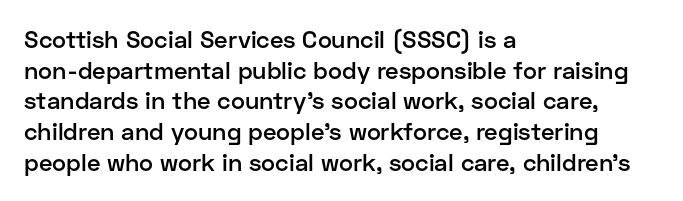
Each word holds together tightly as a unit, with standard inter-letter gaps. Check the space under the baseline: it is left empty. The paragraph has a hard left edge and a soft right edge. Posture: straight, roman, zero tilt. The vertical gap from one line to the next is medium. Notice the strokes are somewhat thickened but not fully heavy: this is a semibold.
